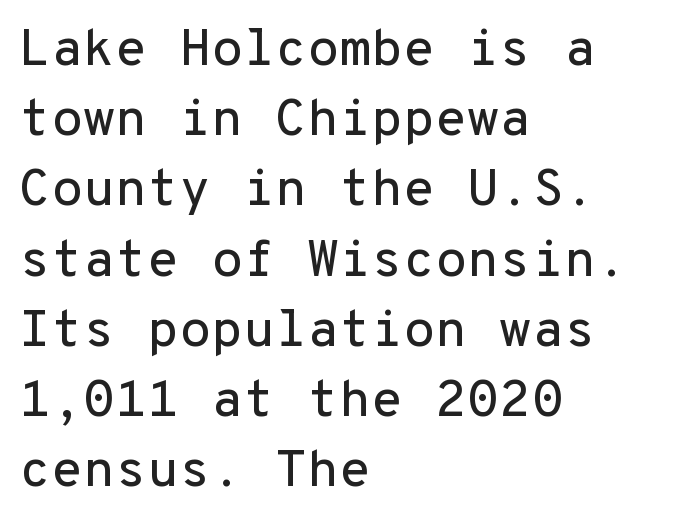
Tall strokes in this sample are plumb rather than angled. The space beneath each line is pristine and unruled. In terms of leading, this rendering sits right in the middle. Fixed-width glyphs throughout — classic coding-font behaviour.
